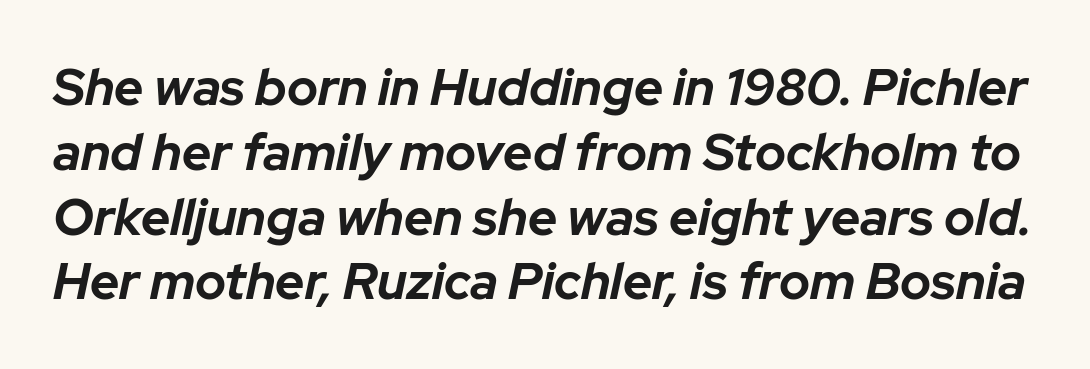
If you measured baseline to baseline, you'd find a middling distance. Default kerning and tracking; the words read as compact shapes. Bare-footed words on every line. Style check: oblique. Spacing verdict: proportional, widths tailored to each character.
